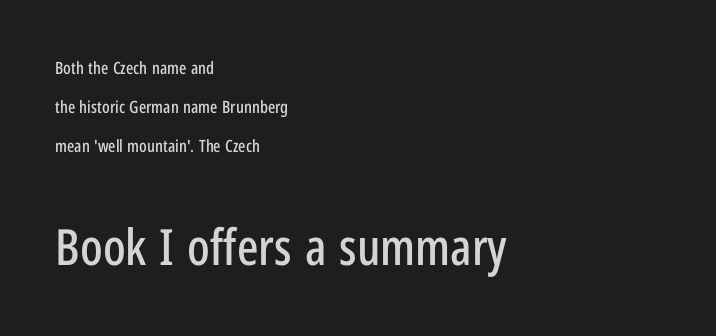
The image shows 50 px condensed sans-serif type, upright; set left-aligned, loose line spacing (2.28x), normal letter spacing, not underlined; the second (bottom) block is 2.94x larger; low stroke contrast and a medium x-height.
